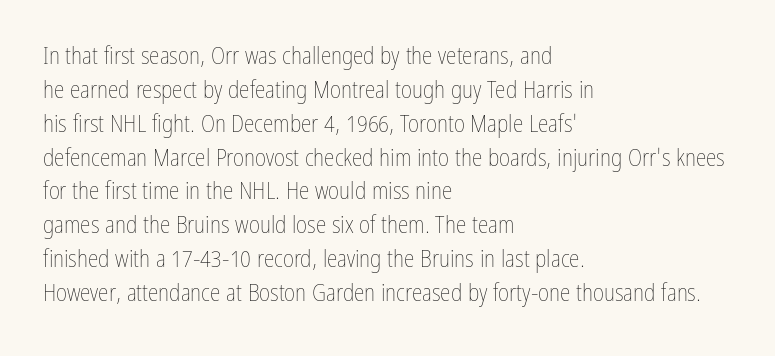
Decoration check: the copy has no underline. Teacher's note: observe the even left margin — that is flush-left alignment. Interline gaps are of average width in this sample. No chunkiness to these letters — they're not bold. These lines were composed using upright roman letters.
